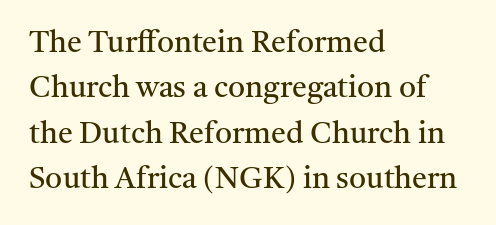
Q: Is the text bold? A: No.
Q: Is the text italic (slanted)? A: No, it is upright.
Q: Is the typeface a serif or a sans-serif typeface? A: Serif.
Q: Is the text underlined? A: No.
Q: How is the paragraph aligned? A: Left-aligned.
Q: Is the spacing between letters normal or unusually wide? A: Normal.
Q: Is the spacing between lines tight, normal or loose? A: Normal.
Q: Width (condensed, normal, or wide)? A: Normal.
Q: Stroke contrast? A: Medium.
Q: x-height? A: Medium.
Q: Monospaced? A: No.
